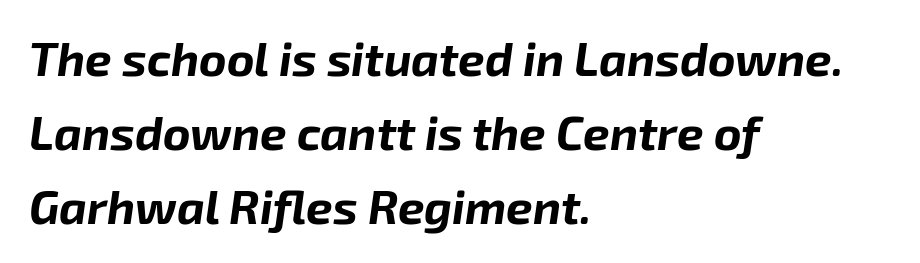
{"italic": "yes", "lean": "right", "slant_degrees": 8, "bold": "yes", "weight": "bold", "width": "normal", "stroke_contrast": "low", "x_height": "medium", "monospaced": "no", "underline": "no", "align": "left", "line_spacing": "normal", "line_spacing_ratio": 1.57, "letter_spacing": "normal", "letter_spacing_em": 0.0, "glyph_px": 47}
